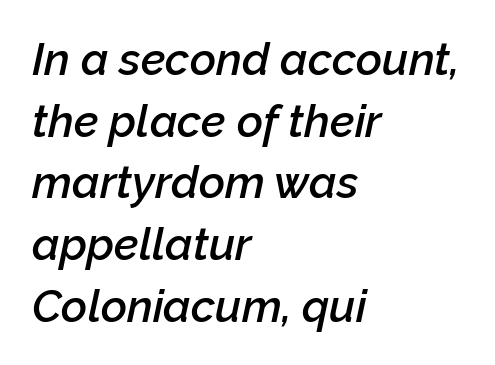
The image shows 45 px semibold type, italic (leaning right); set left-aligned, normal line spacing (1.37x), normal letter spacing, not underlined; low stroke contrast and a medium x-height.
